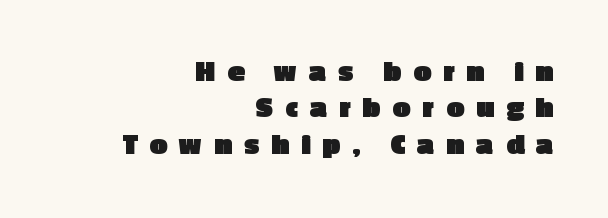
{"serif": "no", "italic": "no", "bold": "yes", "weight": "heavy", "width": "normal", "x_height": "medium", "monospaced": "no", "underline": "no", "align": "right", "line_spacing_ratio": 1.17, "letter_spacing": "wide", "letter_spacing_em": 0.4, "glyph_px": 31}
